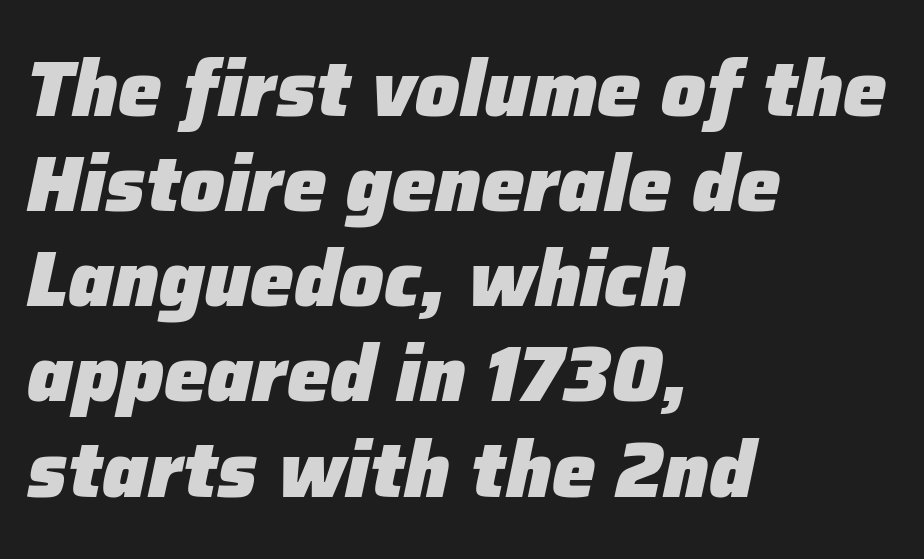
{"italic": "yes", "lean": "right", "slant_degrees": 12, "bold": "yes", "weight": "heavy", "width": "normal", "stroke_contrast": "low", "x_height": "medium", "monospaced": "no", "underline": "no", "align": "left", "line_spacing_ratio": 1.22, "letter_spacing": "normal", "letter_spacing_em": 0.0, "glyph_px": 78}
